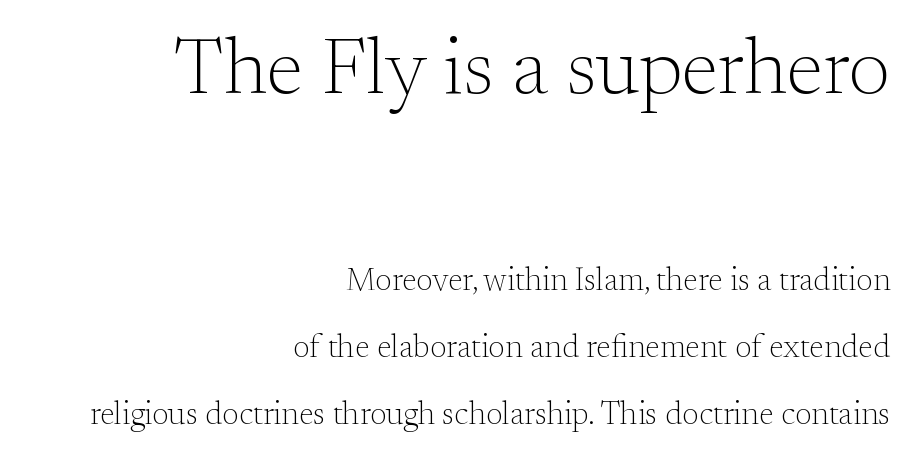
The passage shown is typed in a proportional face where columns would drift. Rows of type keep a wide berth in the vertical direction. Unlike a clean sans, this face finishes its strokes with serifs. There is no visible air inserted between adjacent glyphs. Right-aligned paragraph, ragged on the left.
